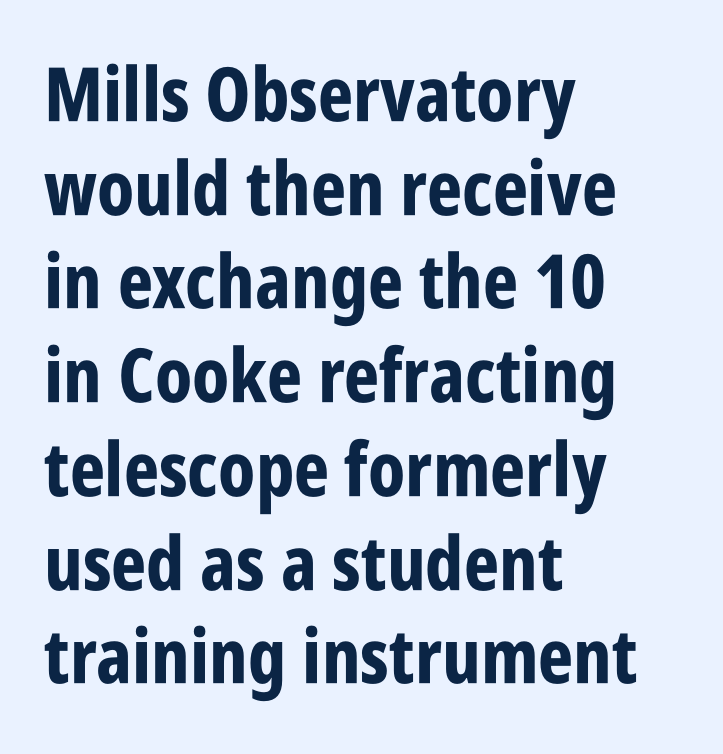
{"serif": "no", "italic": "no", "bold": "yes", "weight": "bold", "width": "condensed", "stroke_contrast": "low", "x_height": "large", "monospaced": "no", "underline": "no", "align": "left", "line_spacing": "normal", "line_spacing_ratio": 1.25, "letter_spacing": "normal", "letter_spacing_em": 0.0, "glyph_px": 75}
